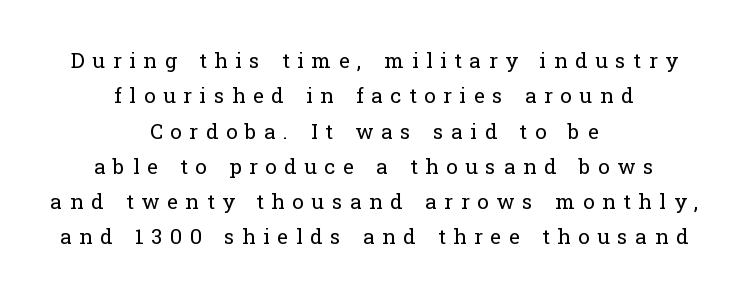
{"italic": "no", "bold": "no", "underline": "no", "align": "center", "line_spacing": "normal", "line_spacing_ratio": 1.68, "letter_spacing": "wide", "letter_spacing_em": 0.36, "glyph_px": 21}
